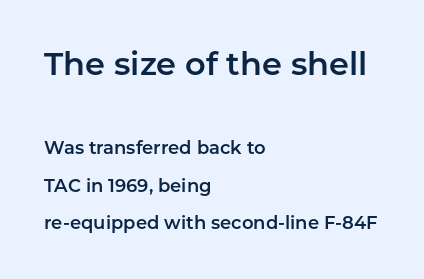
The image shows 32 px sans-serif type, upright; set left-aligned, loose line spacing (2.08x), normal letter spacing, not underlined; the first (top) block is 1.78x larger; low stroke contrast and a medium x-height.
